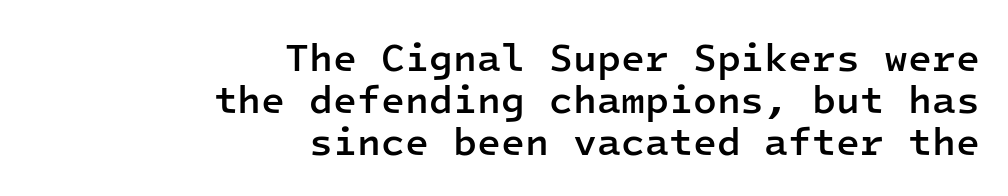
The image shows 39 px semibold sans-serif type, upright, monospaced; set right-aligned, tight line spacing (1.08x), normal letter spacing, not underlined; low stroke contrast and a medium x-height.
